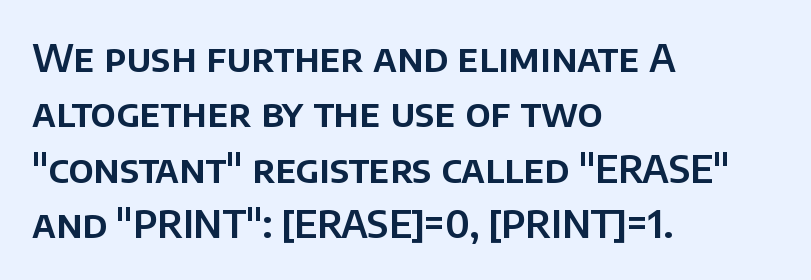
Q: Is the text italic (slanted)? A: No, it is upright.
Q: Is the typeface a serif or a sans-serif typeface? A: Sans-serif.
Q: Is the text underlined? A: No.
Q: How is the paragraph aligned? A: Left-aligned.
Q: Is the spacing between letters normal or unusually wide? A: Normal.
Q: Is the spacing between lines tight, normal or loose? A: Normal.
Q: Width (condensed, normal, or wide)? A: Normal.
Q: Stroke contrast? A: Low.
Q: x-height? A: Large.
Q: Monospaced? A: No.
